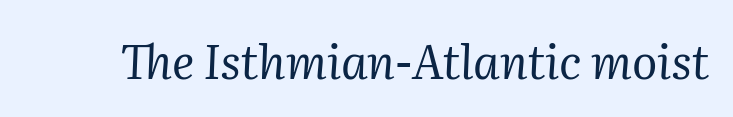
This is serif lettering, the kind often seen in printed books. The glyphs look as if they've been sheared to an angle. The gap between lines stays unmarked. Think of a printed novel: that variable character pitch is what you see here. Does extra space separate the letters? No, they use regular spacing. Stems and bowls with no extra thickness — not bold.
